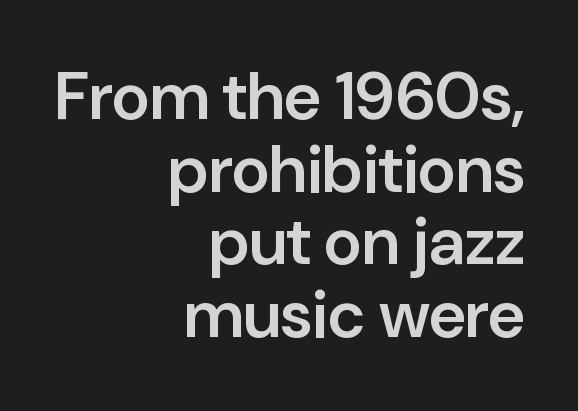
Q: Is the text bold? A: Semi-bold.
Q: Is the text italic (slanted)? A: No, it is upright.
Q: Is the typeface a serif or a sans-serif typeface? A: Sans-serif.
Q: Is the text underlined? A: No.
Q: How is the paragraph aligned? A: Right-aligned.
Q: Is the spacing between letters normal or unusually wide? A: Normal.
Q: Is the spacing between lines tight, normal or loose? A: Tight.
Q: Width (condensed, normal, or wide)? A: Normal.
Q: Stroke contrast? A: Low.
Q: x-height? A: Medium.
Q: Monospaced? A: No.
